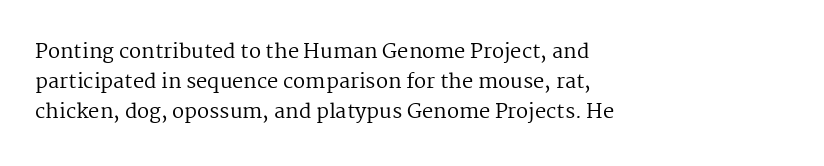
The image shows 20 px text type, upright; set left-aligned, normal line spacing (1.51x), normal letter spacing, not underlined.
